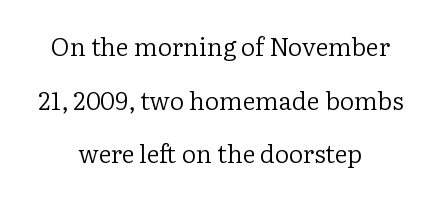
The image shows 25 px text type, upright; set centered, loose line spacing (2.15x), normal letter spacing, not underlined.
